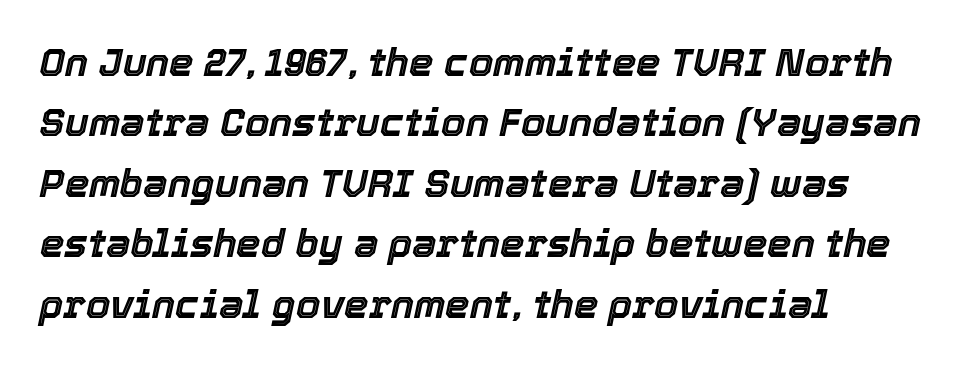
Q: Is the text italic (slanted)? A: Yes, it leans right by about 12 degrees.
Q: Is the text underlined? A: No.
Q: How is the paragraph aligned? A: Left-aligned.
Q: Is the spacing between letters normal or unusually wide? A: Normal.
Q: Is the spacing between lines tight, normal or loose? A: Normal.
Q: Width (condensed, normal, or wide)? A: Normal.
Q: x-height? A: Medium.
Q: Monospaced? A: No.
